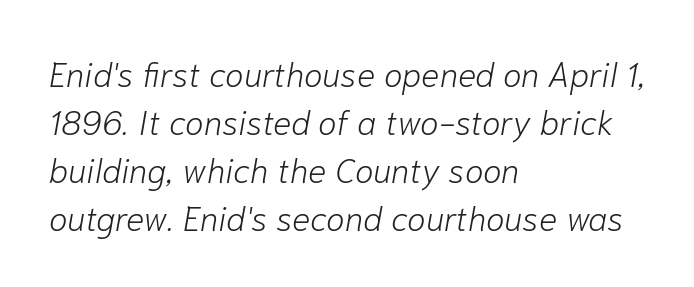
This sample has the flowing, uneven cadence of proportional lettering. Caption: multi-line text, flush left, ragged right. Nobody drew a line under any word here. Words appear dense and cohesive because spacing is normal. No extra ink here — the face is not bold.
